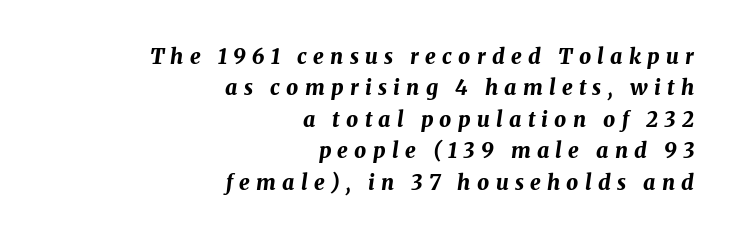
Line ends are locked; line starts wander. The face used here has the dense, thick strokes of a bold. Does the lettering tilt? It does — this is italic. No word sits above an underline.
